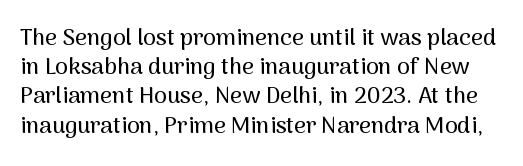
Q: Is the text italic (slanted)? A: No, it is upright.
Q: Is the text underlined? A: No.
Q: Is the spacing between letters normal or unusually wide? A: Normal.
Q: Is the spacing between lines tight, normal or loose? A: Normal.
